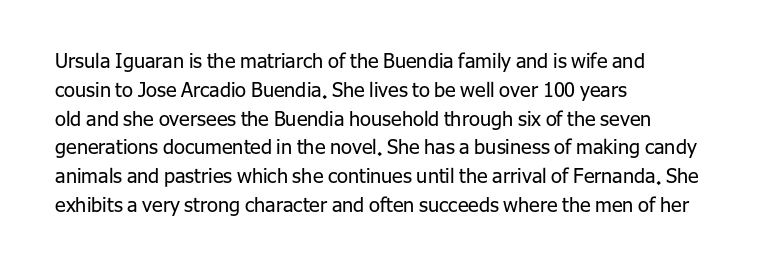
{"italic": "no", "bold": "no", "underline": "no", "align": "left", "line_spacing": "normal", "line_spacing_ratio": 1.44, "letter_spacing": "normal", "letter_spacing_em": 0.0, "glyph_px": 20}
